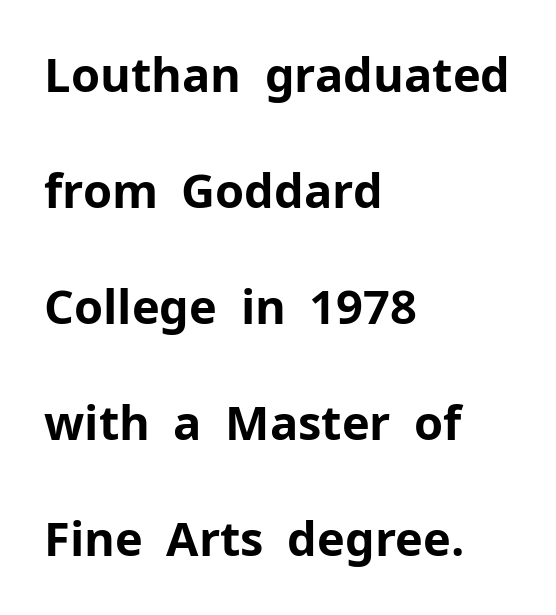
Q: Is the text bold? A: Yes.
Q: Is the text italic (slanted)? A: No, it is upright.
Q: Is the typeface a serif or a sans-serif typeface? A: Sans-serif.
Q: Is the text underlined? A: No.
Q: How is the paragraph aligned? A: Left-aligned.
Q: Is the spacing between letters normal or unusually wide? A: Normal.
Q: Is the spacing between lines tight, normal or loose? A: Loose.
Q: Width (condensed, normal, or wide)? A: Normal.
Q: Stroke contrast? A: Low.
Q: x-height? A: Medium.
Q: Monospaced? A: No.
